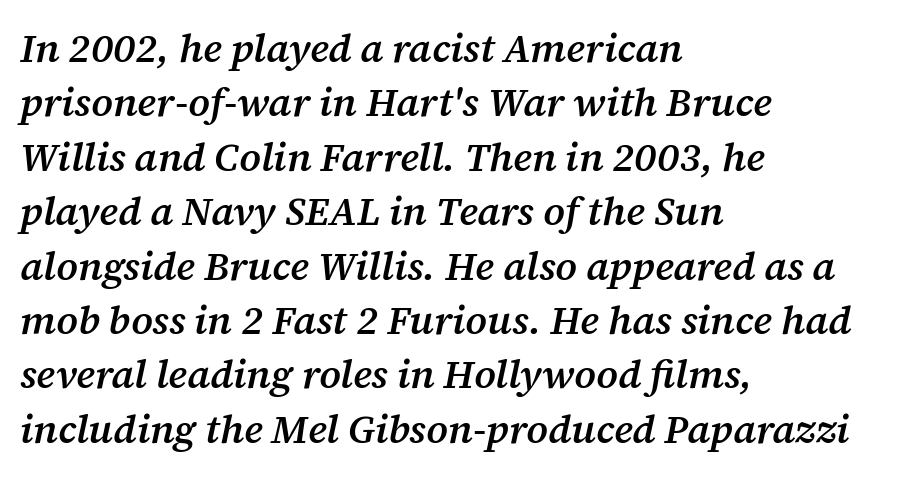
The face used here is proportionally spaced, like ordinary book or web type. The passage shown has conventional tracking throughout. Caption: multi-line text, flush left, ragged right. The glyphs look as if they've been sheared to an angle.
